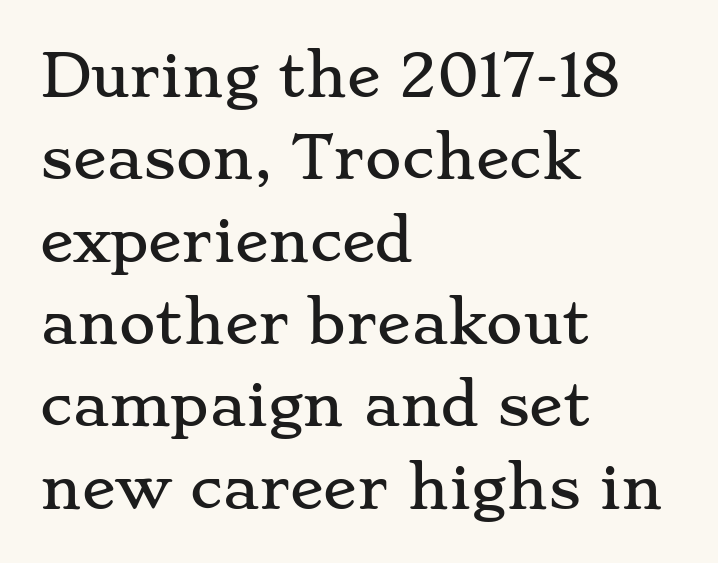
The image shows 56 px wide serif type, upright; set left-aligned, normal line spacing (1.47x), normal letter spacing, not underlined; low stroke contrast and a small x-height.
